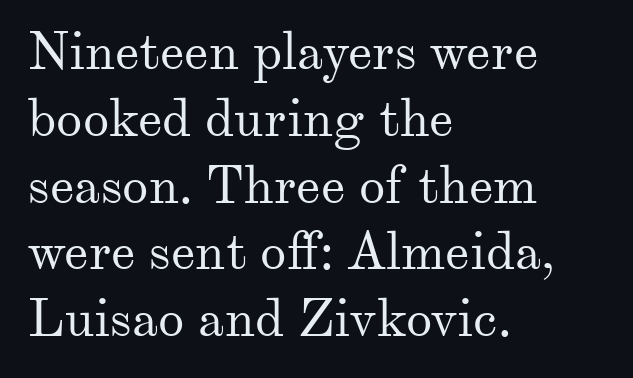
The image shows 53 px regular-weight serif type, upright; set left-aligned, normal line spacing (1.26x), normal letter spacing, not underlined; medium stroke contrast and a small x-height.
